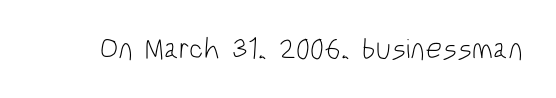
The image shows 29 px light, condensed sans-serif type, upright; set normal letter spacing, not underlined; low stroke contrast and a large x-height.
